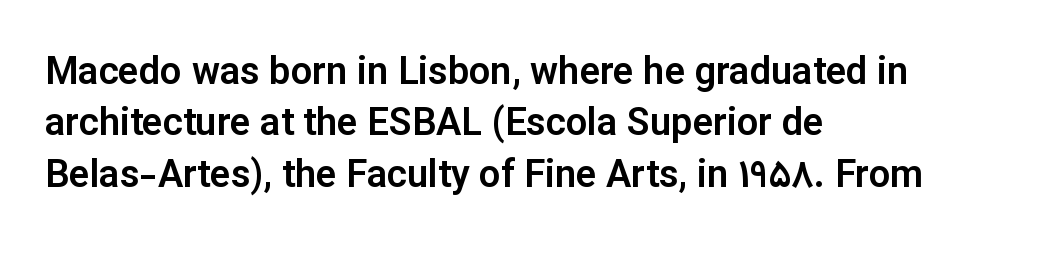
Q: Is the text italic (slanted)? A: No, it is upright.
Q: Is the typeface a serif or a sans-serif typeface? A: Sans-serif.
Q: Is the text underlined? A: No.
Q: How is the paragraph aligned? A: Left-aligned.
Q: Is the spacing between letters normal or unusually wide? A: Normal.
Q: Is the spacing between lines tight, normal or loose? A: Normal.
Q: Width (condensed, normal, or wide)? A: Normal.
Q: Stroke contrast? A: Low.
Q: x-height? A: Medium.
Q: Monospaced? A: No.
